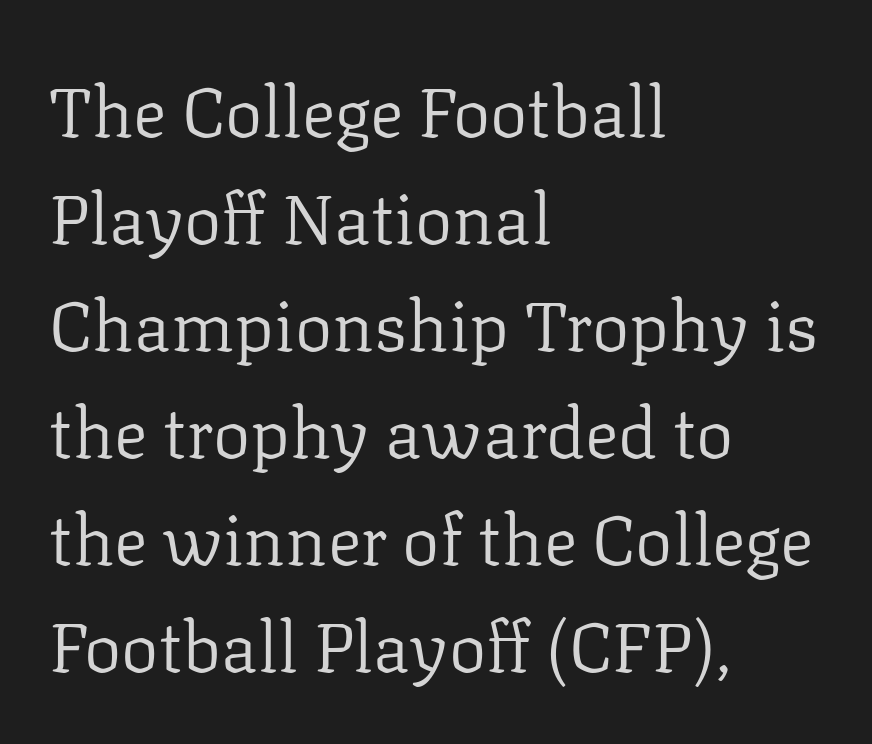
{"serif": "yes", "italic": "no", "bold": "no", "weight": "regular", "width": "normal", "stroke_contrast": "low", "x_height": "medium", "monospaced": "no", "underline": "no", "align": "left", "line_spacing": "normal", "line_spacing_ratio": 1.53, "letter_spacing": "normal", "letter_spacing_em": 0.0, "glyph_px": 70}
